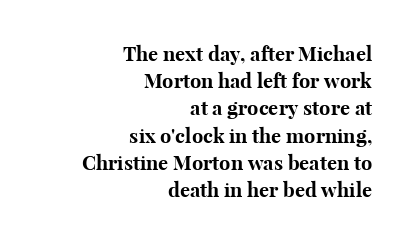
Horizontally, the lines are justified to the trailing edge only. Evenly set lines give the paragraph a standard silhouette. Every stem runs plumb, perpendicular to the baseline. No extra tracking has been applied to these lines. Anything drawn beneath the words? Only blank space. These words are printed bold, with thick strokes throughout.
